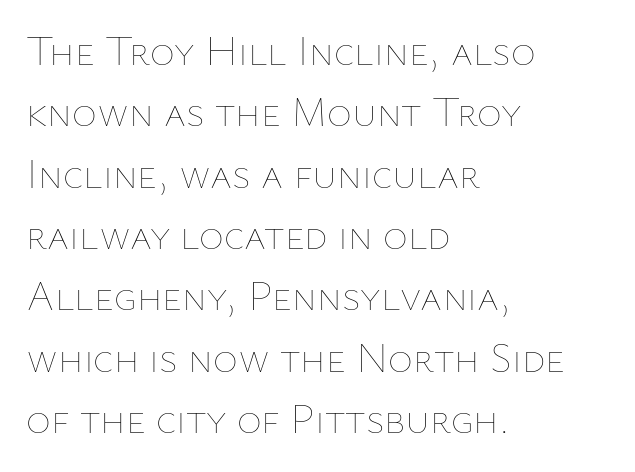
Compared with typical body copy, the letter spacing here is the same. Each letter keeps its own natural width here, so spacing adapts to shape. Is the type heavy? It reads as light-to-regular instead. Alignment: flush left.
